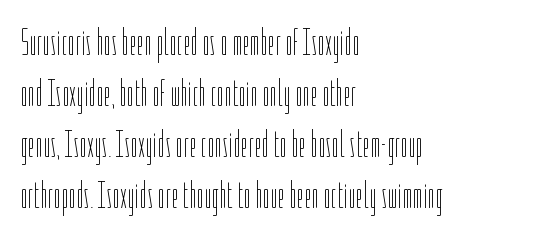
The image shows 38 px thin, condensed type, upright; set left-aligned, normal line spacing (1.34x), normal letter spacing, not underlined; low stroke contrast and a medium x-height.
